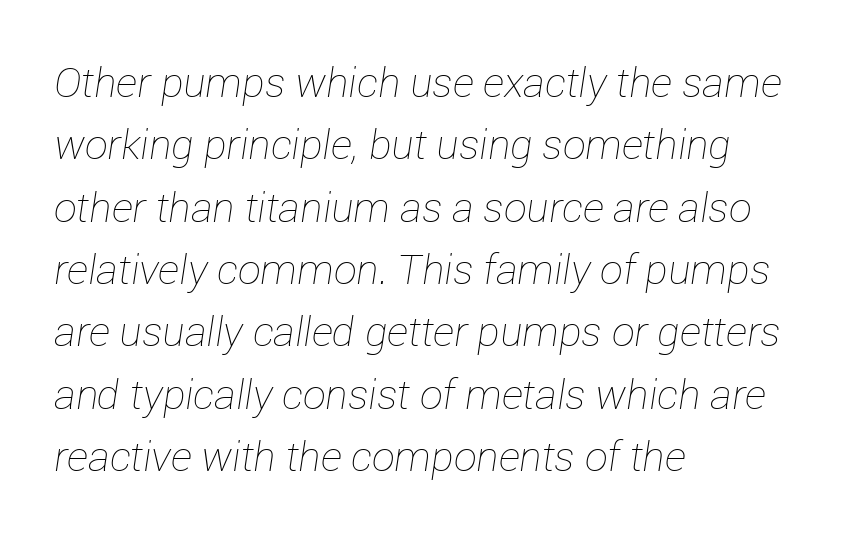
The image shows 41 px thin type, italic (leaning right); set left-aligned, normal line spacing (1.52x), normal letter spacing, not underlined; low stroke contrast and a medium x-height.
